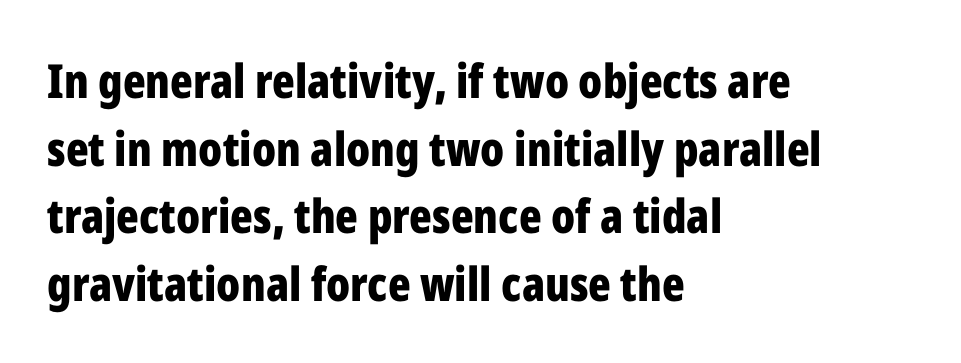
Leftover space on each line is placed entirely after the last word. Look at the bottom of the vertical strokes: they stop flat, with no serifs. This sample keeps an unexceptional amount of space between lines. These lines carry a lot of weight — the face is fully bold.
